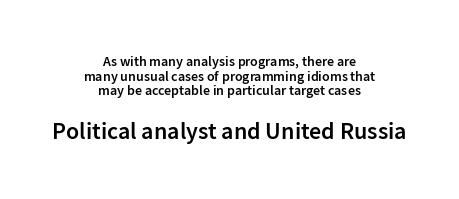
{"italic": "no", "bold": "semi", "underline": "no", "align": "center", "line_spacing": "tight", "line_spacing_ratio": 1.05, "letter_spacing": "normal", "letter_spacing_em": 0.0, "larger_block": "second", "size_ratio": 1.71, "glyph_px": 24}
